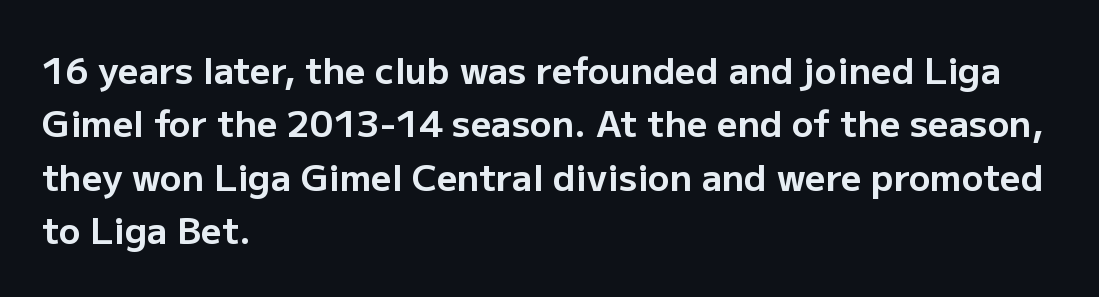
Q: Is the text bold? A: Yes.
Q: Is the text italic (slanted)? A: No, it is upright.
Q: Is the typeface a serif or a sans-serif typeface? A: Sans-serif.
Q: Is the text underlined? A: No.
Q: How is the paragraph aligned? A: Left-aligned.
Q: Is the spacing between letters normal or unusually wide? A: Normal.
Q: Is the spacing between lines tight, normal or loose? A: Normal.
Q: Width (condensed, normal, or wide)? A: Normal.
Q: Stroke contrast? A: Low.
Q: x-height? A: Medium.
Q: Monospaced? A: No.
